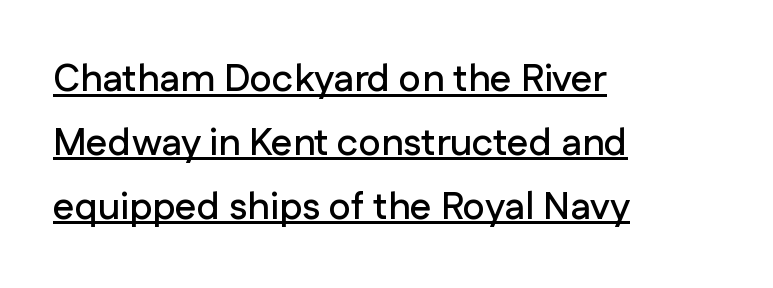
Style check: upright. The compositor pushed each line to the left boundary. The passage shown stacks its lines at a standard gap. Spacing verdict: proportional, widths tailored to each character.
